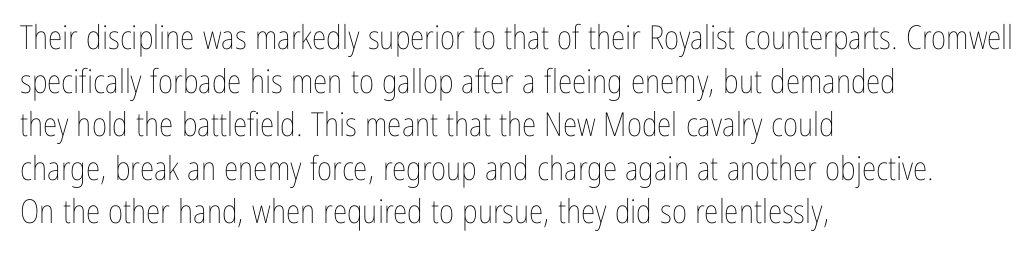
Q: Is the text bold? A: No.
Q: Is the text italic (slanted)? A: No, it is upright.
Q: Is the text underlined? A: No.
Q: How is the paragraph aligned? A: Left-aligned.
Q: Is the spacing between letters normal or unusually wide? A: Normal.
Q: Is the spacing between lines tight, normal or loose? A: Normal.
Q: Width (condensed, normal, or wide)? A: Condensed.
Q: Stroke contrast? A: Low.
Q: x-height? A: Medium.
Q: Monospaced? A: No.
